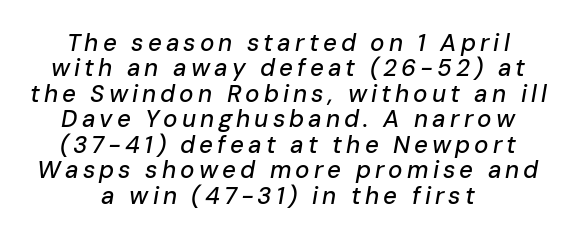
A centered setting, common on invitations and titles, is used for this passage. Tightly led — the rows are bunched. Slanted lettering throughout. Quick note: underline off.
